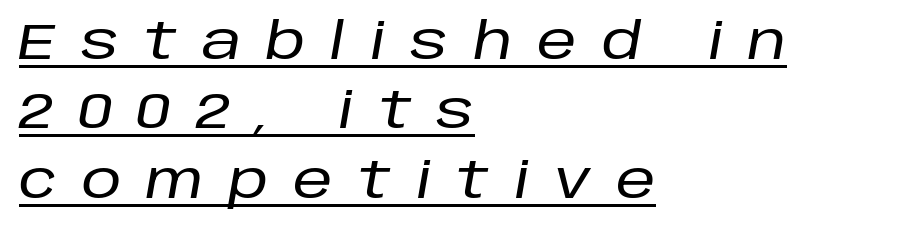
{"italic": "yes", "lean": "right", "slant_degrees": 10, "width": "normal", "stroke_contrast": "low", "x_height": "large", "monospaced": "no", "underline": "yes", "align": "left", "line_spacing": "normal", "line_spacing_ratio": 1.39, "letter_spacing": "wide", "letter_spacing_em": 0.5, "glyph_px": 50}
